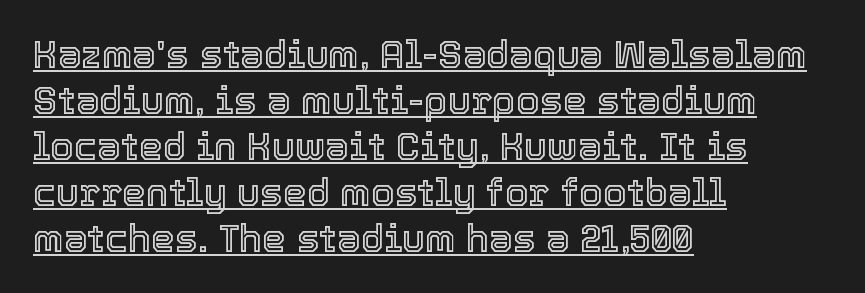
These lines stack with their left ends in a neat column. The letters advance in unequal steps, a hallmark of proportional type. When letters stand straight like this, we call the style roman or upright. The glyphs are accompanied by a horizontal stroke just below them. How are the letters spaced? Ordinarily, with no added tracking.
